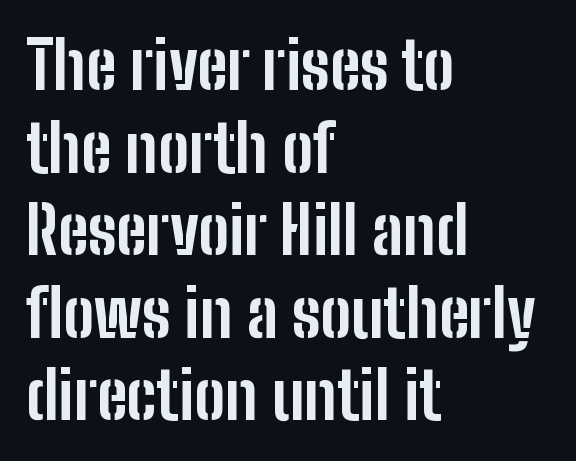
The image shows 65 px bold, condensed sans-serif type, upright; set left-aligned, normal line spacing (1.27x), normal letter spacing, not underlined; low stroke contrast and a medium x-height.
